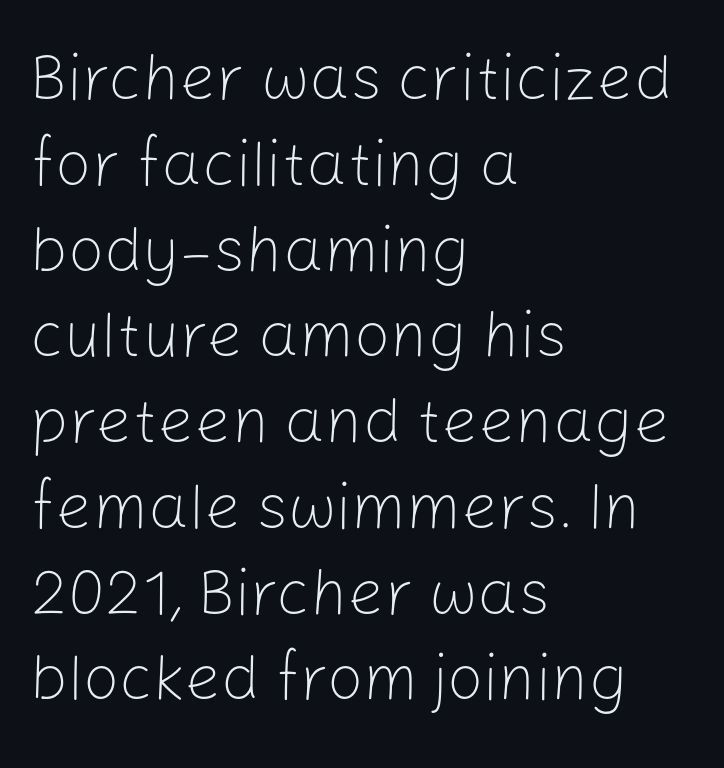
The image shows 64 px light sans-serif type, upright; set left-aligned, normal line spacing (1.34x), normal letter spacing, not underlined; low stroke contrast and a medium x-height.
